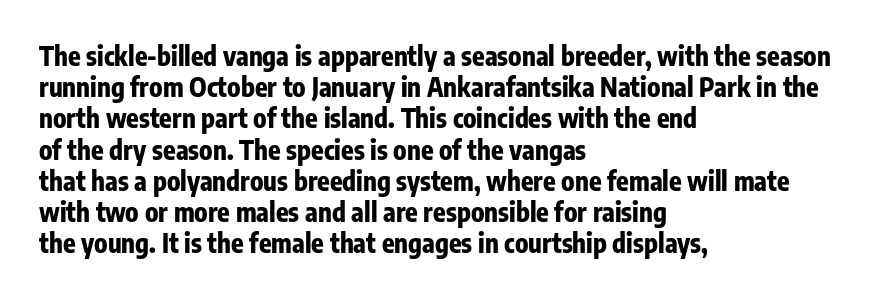
{"italic": "no", "bold": "yes", "underline": "no", "align": "left", "line_spacing_ratio": 1.2, "letter_spacing": "normal", "letter_spacing_em": 0.0, "glyph_px": 26}
